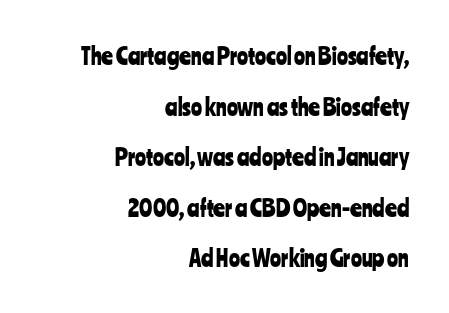
Just letters on the line, the space beneath them empty. The compositor pushed each line to the right boundary. You can tell it's not italic because the verticals are truly vertical. The rendering keeps characters at their native spacing.
